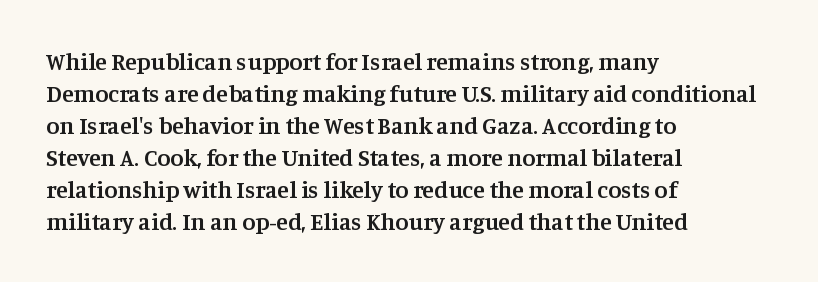
The image shows 24 px text type, upright; set left-aligned, normal line spacing (1.33x), normal letter spacing, not underlined.
